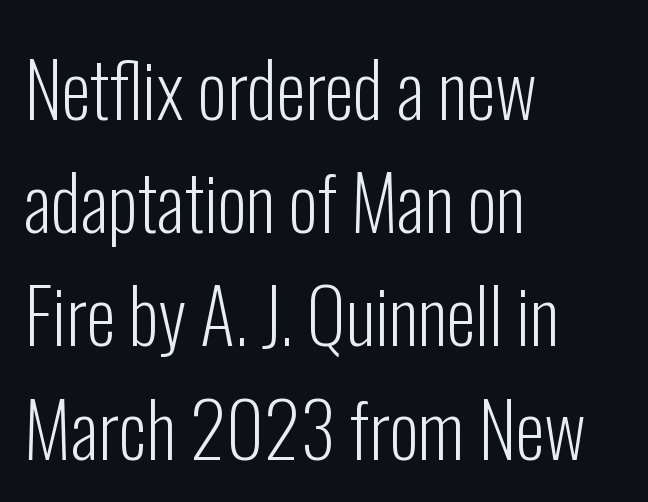
The image shows 74 px light, condensed sans-serif type, upright; set left-aligned, normal line spacing (1.53x), normal letter spacing, not underlined; low stroke contrast and a medium x-height.
